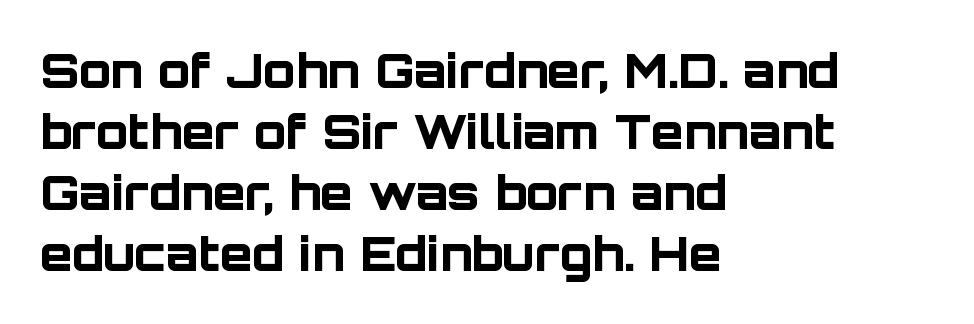
The image shows 47 px bold sans-serif type, upright; set left-aligned, normal line spacing (1.3x), normal letter spacing, not underlined; low stroke contrast and a large x-height.
